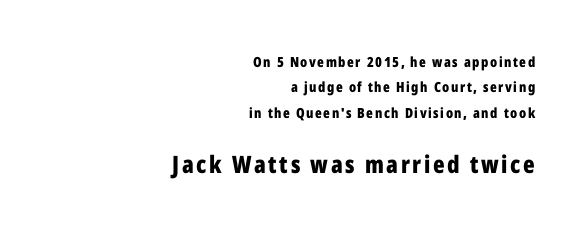
Q: Is the text bold? A: Yes.
Q: Is the text italic (slanted)? A: No, it is upright.
Q: Is the text underlined? A: No.
Q: How is the paragraph aligned? A: Right-aligned.
Q: Which block of text is set in a larger size, the first (top) or the second (bottom)? A: The second (bottom) one.
